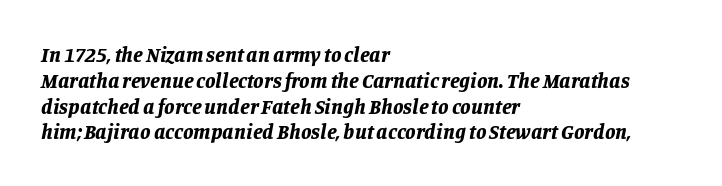
Q: Is the text bold? A: Yes.
Q: Is the text italic (slanted)? A: Yes, it leans right by about 11 degrees.
Q: Is the text underlined? A: No.
Q: How is the paragraph aligned? A: Left-aligned.
Q: Is the spacing between letters normal or unusually wide? A: Normal.
